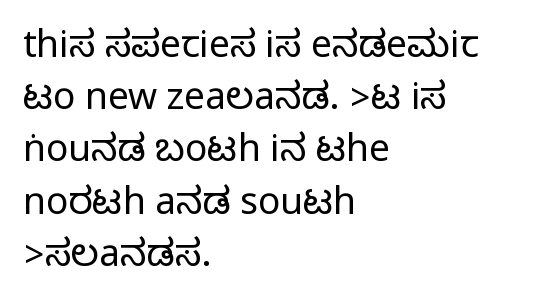
These lines stack with their left ends in a neat column. Observe the ordinary spacing: letters are neighbours, not strangers. A normal amount of white space separates one row of letters from the next. Words float on clear page, feet unadorned.
